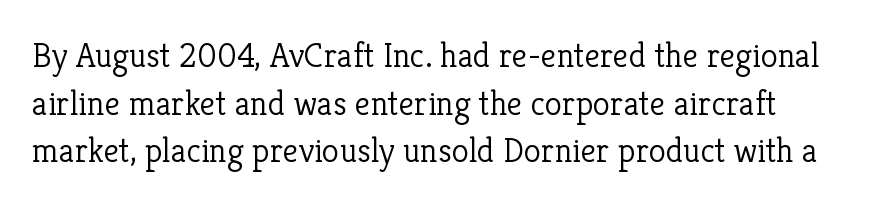
Q: Is the text bold? A: No.
Q: Is the text italic (slanted)? A: No, it is upright.
Q: Is the typeface a serif or a sans-serif typeface? A: Serif.
Q: Is the text underlined? A: No.
Q: Is the spacing between letters normal or unusually wide? A: Normal.
Q: Is the spacing between lines tight, normal or loose? A: Normal.
Q: Width (condensed, normal, or wide)? A: Normal.
Q: Stroke contrast? A: Low.
Q: x-height? A: Medium.
Q: Monospaced? A: No.
